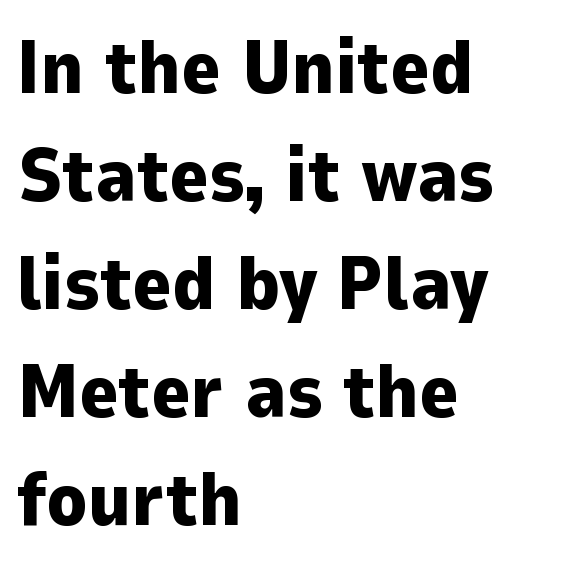
The image shows 75 px heavy sans-serif type, upright; set left-aligned, normal line spacing (1.44x), normal letter spacing, not underlined; low stroke contrast and a medium x-height.
